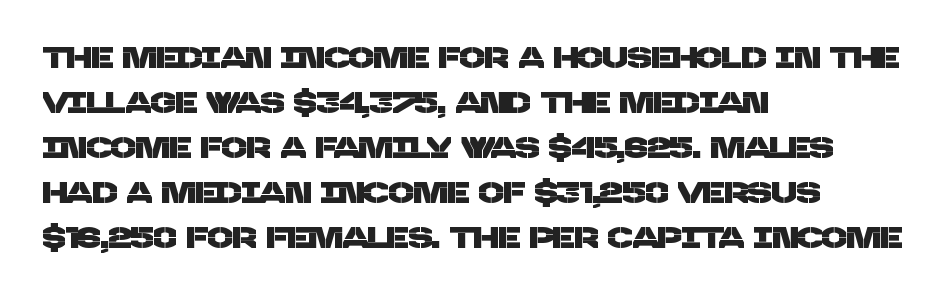
{"serif": "no", "width": "normal", "stroke_contrast": "low", "x_height": "large", "monospaced": "no", "underline": "no", "align": "left", "line_spacing": "normal", "line_spacing_ratio": 1.5, "letter_spacing": "normal", "letter_spacing_em": 0.0, "glyph_px": 30}
